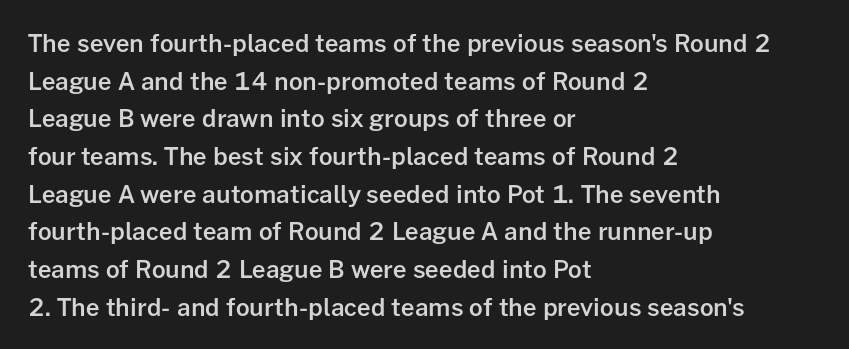
Q: Is the text bold? A: Semi-bold.
Q: Is the text italic (slanted)? A: No, it is upright.
Q: Is the text underlined? A: No.
Q: How is the paragraph aligned? A: Left-aligned.
Q: Is the spacing between letters normal or unusually wide? A: Normal.
Q: Is the spacing between lines tight, normal or loose? A: Normal.
